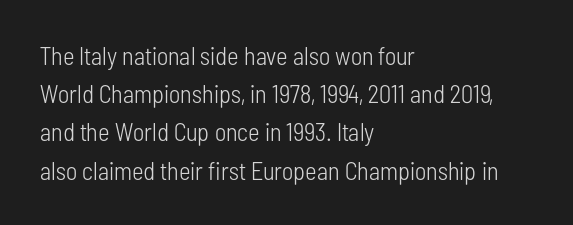
Q: Is the text bold? A: No.
Q: Is the text italic (slanted)? A: No, it is upright.
Q: Is the text underlined? A: No.
Q: How is the paragraph aligned? A: Left-aligned.
Q: Is the spacing between letters normal or unusually wide? A: Normal.
Q: Is the spacing between lines tight, normal or loose? A: Normal.
